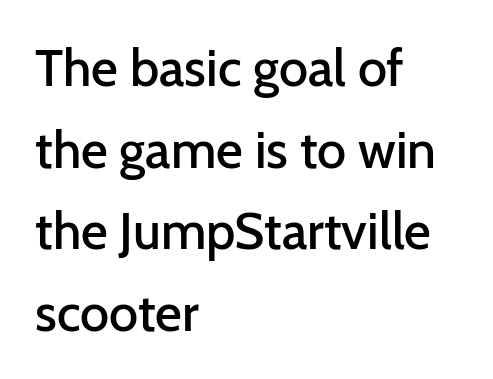
The image shows 52 px semibold sans-serif type, upright; set left-aligned, normal line spacing (1.57x), normal letter spacing, not underlined; low stroke contrast and a medium x-height.
